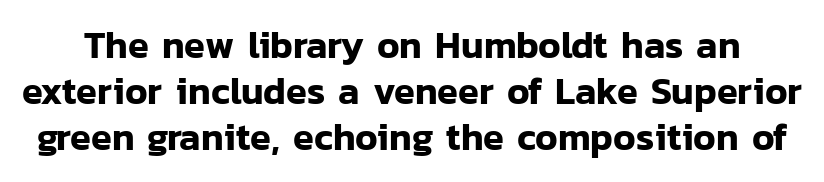
Nope, no serifs anywhere on these letters. Unmarked baselines from the first word to the last. Default kerning and tracking; the words read as compact shapes. Unlike italic type, these characters show no tilt at all.
